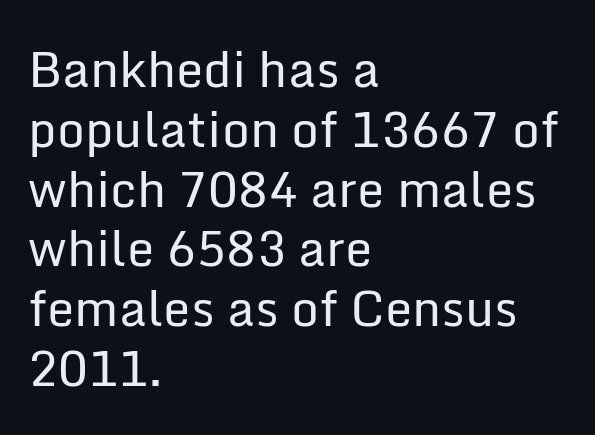
No chunkiness to these letters — they're not bold. Has an underline been added? It has not. Italic? Not at all — the glyphs are vertical. Honestly, the letter spacing is just normal — you wouldn't notice it. This rendering uses left alignment, leaving the right contour irregular. Check where the strokes stop: nothing finishes them off — pure sans.
